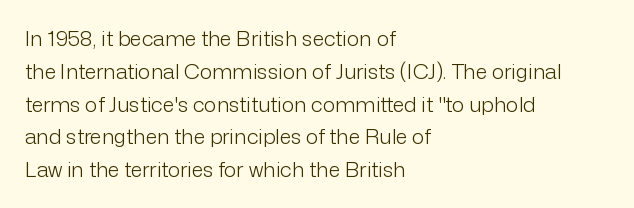
Q: Is the text bold? A: No.
Q: Is the text italic (slanted)? A: No, it is upright.
Q: Is the text underlined? A: No.
Q: How is the paragraph aligned? A: Left-aligned.
Q: Is the spacing between letters normal or unusually wide? A: Normal.
Q: Is the spacing between lines tight, normal or loose? A: Normal.
